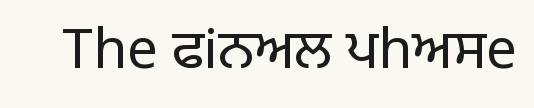
{"serif": "no", "italic": "no", "bold": "no", "weight": "regular", "width": "normal", "stroke_contrast": "low", "x_height": "large", "monospaced": "no", "underline": "no", "letter_spacing": "normal", "letter_spacing_em": 0.0, "glyph_px": 55}
